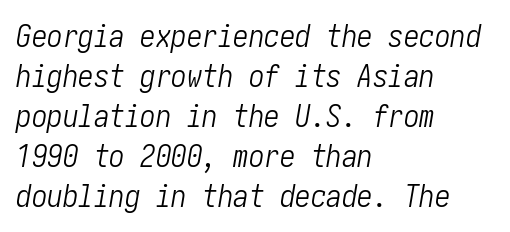
{"italic": "yes", "lean": "right", "slant_degrees": 10, "bold": "no", "weight": "light", "width": "condensed", "stroke_contrast": "low", "x_height": "medium", "underline": "no", "align": "left", "line_spacing": "normal", "line_spacing_ratio": 1.29, "letter_spacing": "normal", "letter_spacing_em": 0.0, "glyph_px": 31}
